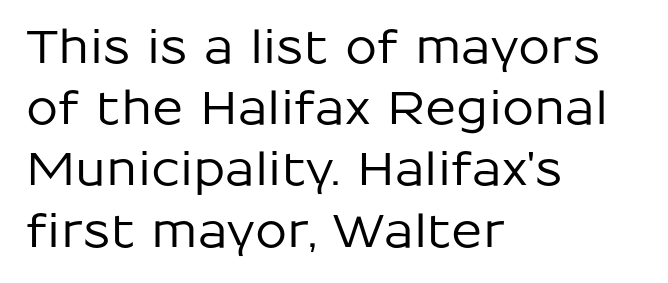
The image shows 46 px sans-serif type, upright; set left-aligned, normal line spacing (1.33x), normal letter spacing, not underlined; low stroke contrast and a medium x-height.
